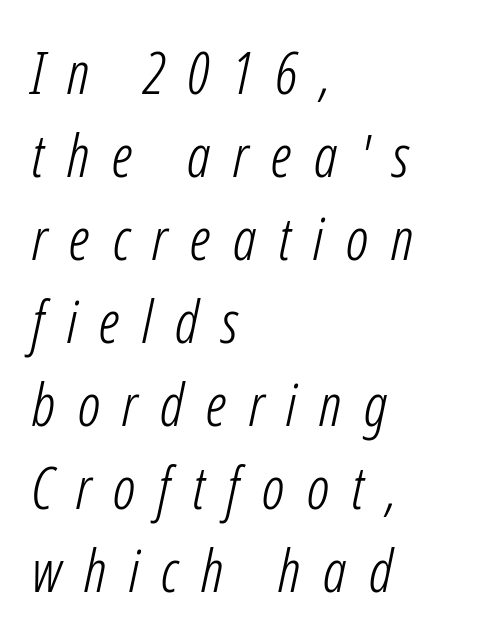
{"italic": "yes", "lean": "right", "slant_degrees": 12, "bold": "no", "weight": "light", "width": "condensed", "stroke_contrast": "low", "x_height": "medium", "monospaced": "no", "underline": "no", "align": "left", "line_spacing": "normal", "line_spacing_ratio": 1.43, "letter_spacing": "wide", "letter_spacing_em": 0.39, "glyph_px": 58}
